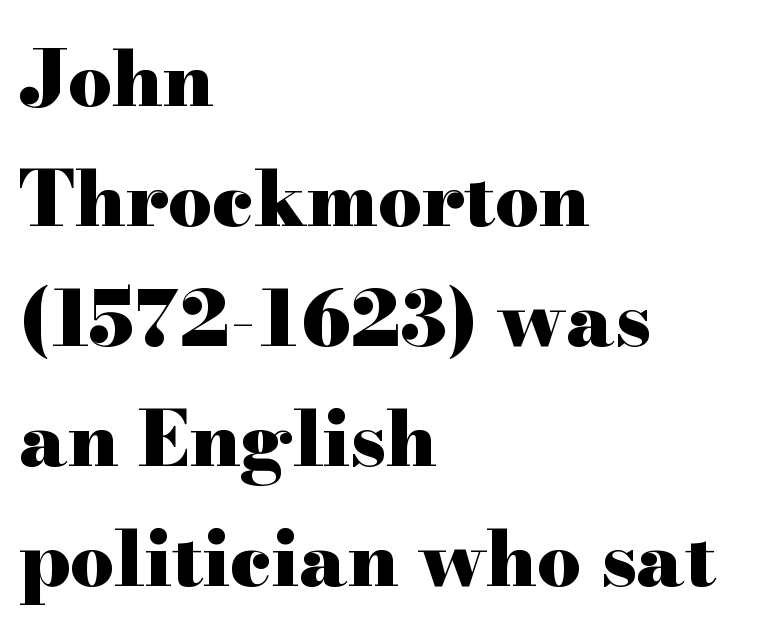
The image shows 77 px heavy, wide serif type, upright; set left-aligned, normal line spacing (1.56x), normal letter spacing, not underlined; high stroke contrast and a small x-height.
